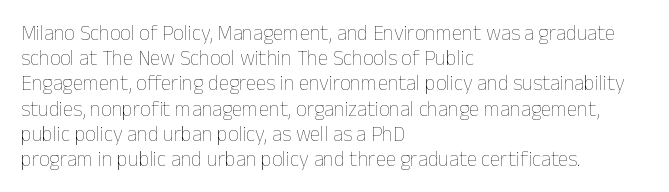
The letterforms sit shoulder to shoulder at normal distance. Typeset ragged right — the left edge is the straight one. The lettering holds an erect, upright posture throughout. Vertical stems look standard width or narrower in stroke. Beneath every word, the page is bare.
